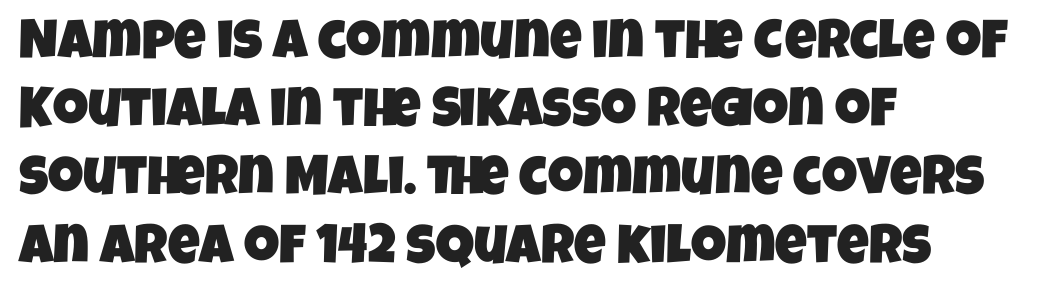
Glance below the letters and you will spot only blank space. Observe the ordinary spacing: letters are neighbours, not strangers. Horizontally, the lines are justified to the leading edge only. A typesetter would label this face a sans.
